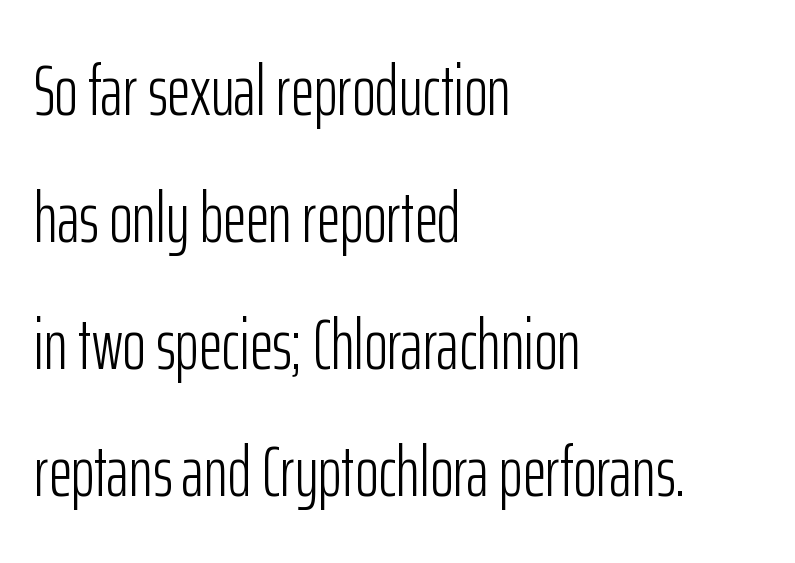
The image shows 71 px light, condensed sans-serif type, upright; set left-aligned, line spacing 1.79x, normal letter spacing, not underlined; low stroke contrast and a medium x-height.
